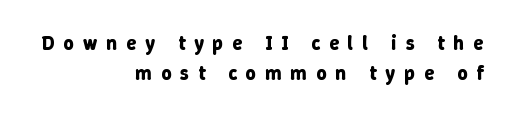
{"italic": "no", "bold": "yes", "underline": "no", "align": "right", "line_spacing": "normal", "line_spacing_ratio": 1.48, "letter_spacing": "wide", "letter_spacing_em": 0.45, "glyph_px": 20}
